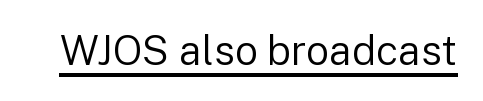
{"serif": "no", "italic": "no", "bold": "no", "weight": "regular", "width": "normal", "stroke_contrast": "low", "x_height": "medium", "monospaced": "no", "underline": "yes", "letter_spacing": "normal", "letter_spacing_em": 0.0, "glyph_px": 41}
